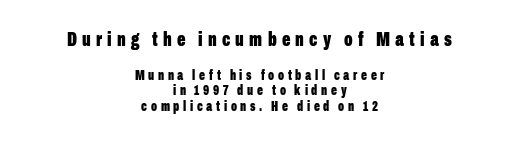
The image shows 20 px bold type, upright; set centered, tight line spacing (1.13x), unusually wide letter spacing (+0.26 em), not underlined; the first (top) block is 1.43x larger.
